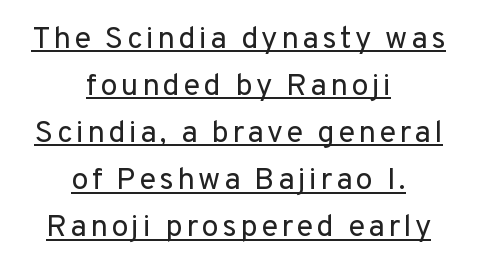
Q: Is the text bold? A: No.
Q: Is the text italic (slanted)? A: No, it is upright.
Q: Is the typeface a serif or a sans-serif typeface? A: Sans-serif.
Q: Is the text underlined? A: Yes.
Q: How is the paragraph aligned? A: Centered.
Q: Is the spacing between lines tight, normal or loose? A: Normal.
Q: Width (condensed, normal, or wide)? A: Normal.
Q: Stroke contrast? A: Low.
Q: x-height? A: Medium.
Q: Monospaced? A: No.
